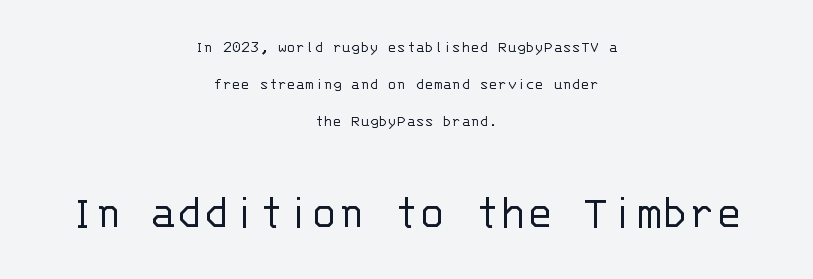
{"serif": "no", "italic": "no", "bold": "no", "weight": "light", "width": "normal", "stroke_contrast": "low", "x_height": "large", "monospaced": "yes", "underline": "no", "align": "center", "line_spacing": "loose", "line_spacing_ratio": 2.17, "letter_spacing": "normal", "letter_spacing_em": 0.0, "larger_block": "second", "size_ratio": 2.94, "glyph_px": 50}
